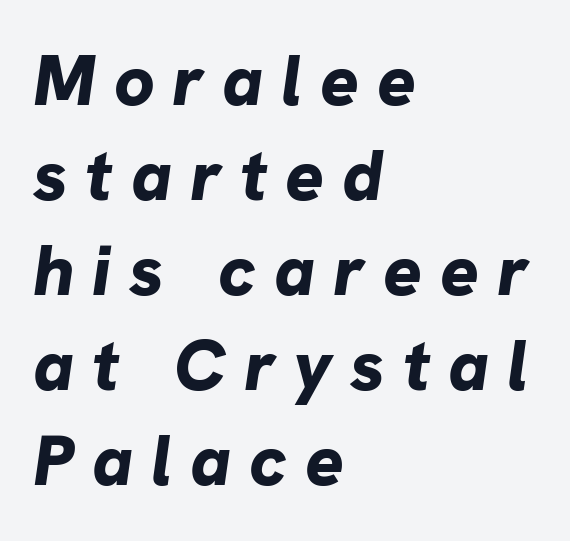
{"italic": "yes", "lean": "right", "slant_degrees": 8, "bold": "yes", "weight": "bold", "width": "normal", "stroke_contrast": "low", "x_height": "medium", "monospaced": "no", "underline": "no", "align": "left", "line_spacing": "normal", "line_spacing_ratio": 1.32, "letter_spacing": "wide", "letter_spacing_em": 0.25, "glyph_px": 72}
